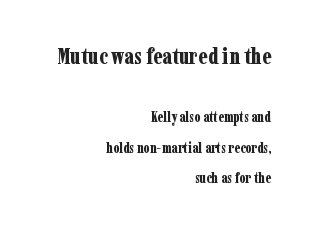
The letters are bold, with thick, heavy strokes. The typesetter chose a ragged-left arrangement here. The block of text is sparse from top to bottom, with ample space between rows. Nobody touched the tracking dial on this one.
